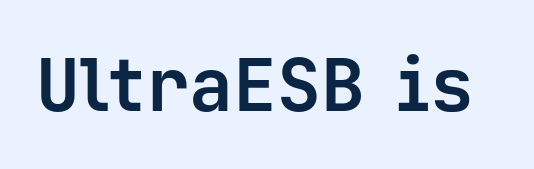
Q: Is the text bold? A: Yes.
Q: Is the text italic (slanted)? A: No, it is upright.
Q: Is the typeface a serif or a sans-serif typeface? A: Sans-serif.
Q: Is the text underlined? A: No.
Q: Is the spacing between letters normal or unusually wide? A: Normal.
Q: Width (condensed, normal, or wide)? A: Normal.
Q: Stroke contrast? A: Low.
Q: x-height? A: Medium.
Q: Monospaced? A: Yes.
